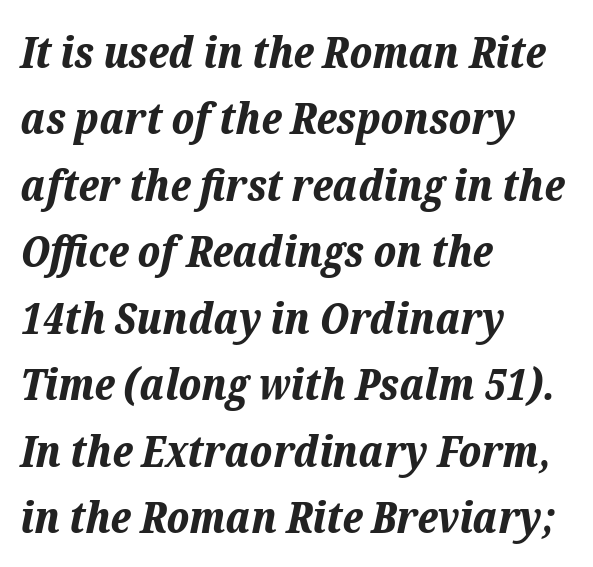
Q: Is the text bold? A: Yes.
Q: Is the text italic (slanted)? A: Yes, it leans right by about 12 degrees.
Q: Is the text underlined? A: No.
Q: How is the paragraph aligned? A: Left-aligned.
Q: Is the spacing between letters normal or unusually wide? A: Normal.
Q: Is the spacing between lines tight, normal or loose? A: Normal.
Q: Width (condensed, normal, or wide)? A: Normal.
Q: Stroke contrast? A: Low.
Q: x-height? A: Medium.
Q: Monospaced? A: No.
